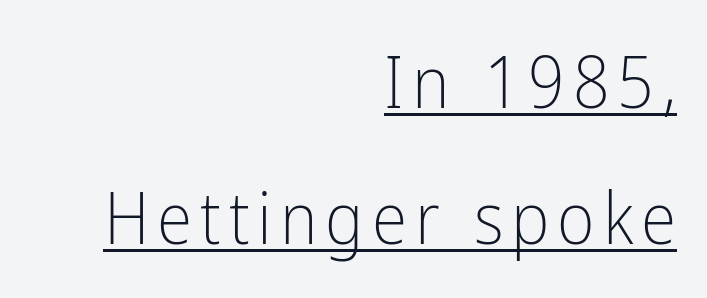
Q: Is the text bold? A: No.
Q: Is the text italic (slanted)? A: No, it is upright.
Q: Is the typeface a serif or a sans-serif typeface? A: Sans-serif.
Q: Is the text underlined? A: Yes.
Q: How is the paragraph aligned? A: Right-aligned.
Q: Width (condensed, normal, or wide)? A: Condensed.
Q: Stroke contrast? A: Low.
Q: x-height? A: Medium.
Q: Monospaced? A: No.
